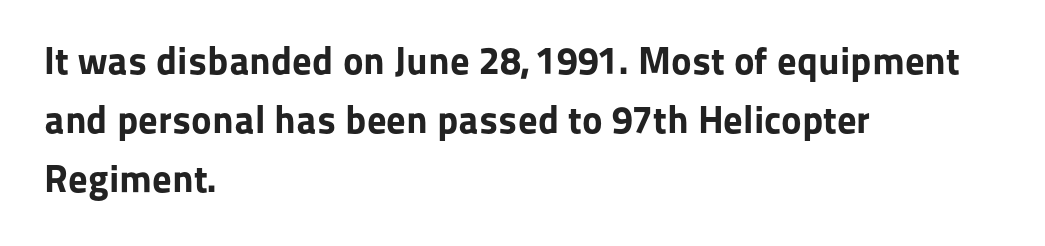
Q: Is the text bold? A: Yes.
Q: Is the text italic (slanted)? A: No, it is upright.
Q: Is the typeface a serif or a sans-serif typeface? A: Sans-serif.
Q: Is the text underlined? A: No.
Q: How is the paragraph aligned? A: Left-aligned.
Q: Is the spacing between letters normal or unusually wide? A: Normal.
Q: Is the spacing between lines tight, normal or loose? A: Normal.
Q: Width (condensed, normal, or wide)? A: Normal.
Q: Stroke contrast? A: Low.
Q: x-height? A: Medium.
Q: Monospaced? A: No.
